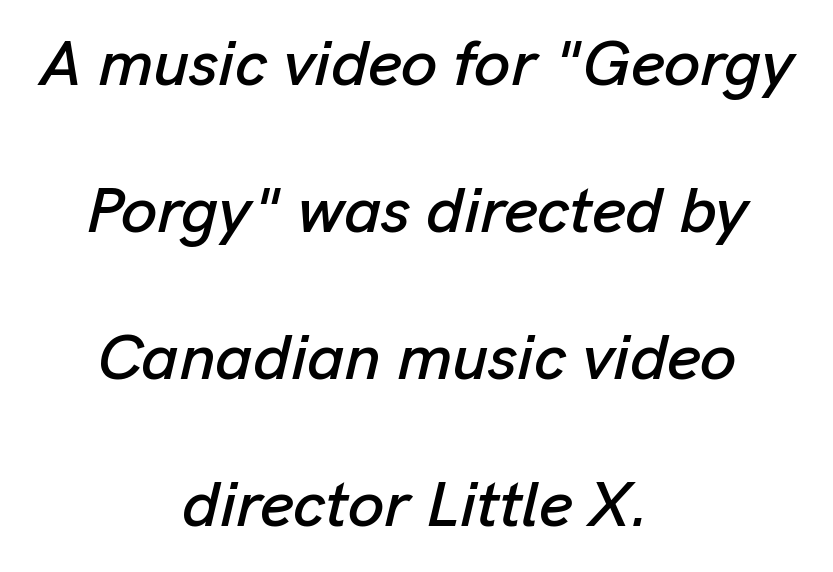
{"italic": "yes", "lean": "right", "slant_degrees": 13, "width": "normal", "stroke_contrast": "low", "x_height": "medium", "monospaced": "no", "underline": "no", "align": "center", "line_spacing": "loose", "line_spacing_ratio": 2.26, "letter_spacing": "normal", "letter_spacing_em": 0.0, "glyph_px": 65}
